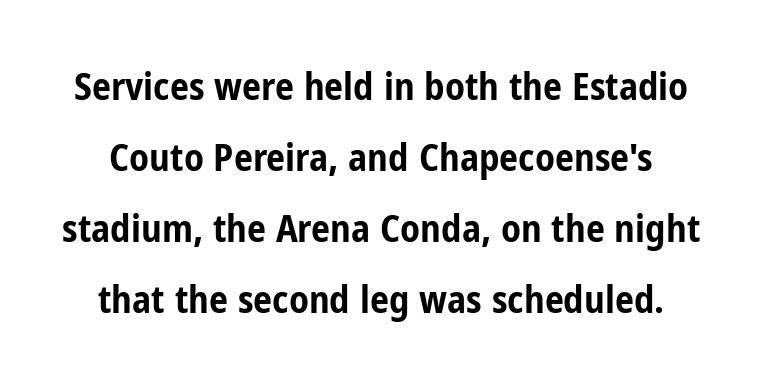
Q: Is the text bold? A: Yes.
Q: Is the text italic (slanted)? A: No, it is upright.
Q: Is the typeface a serif or a sans-serif typeface? A: Sans-serif.
Q: Is the text underlined? A: No.
Q: How is the paragraph aligned? A: Centered.
Q: Is the spacing between letters normal or unusually wide? A: Normal.
Q: Width (condensed, normal, or wide)? A: Condensed.
Q: Stroke contrast? A: Low.
Q: x-height? A: Medium.
Q: Monospaced? A: No.
